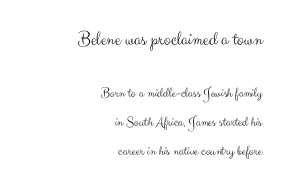
Descenders are the only things crossing below the line. The first block has been scaled up relative to the second. These lines stack with their right ends in a neat column. Look at the tracking — it's just the regular setting, nothing added.
